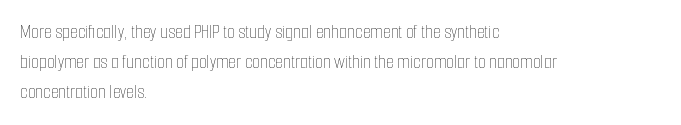
The image shows 20 px text type, upright; set left-aligned, normal line spacing (1.51x), normal letter spacing, not underlined.
